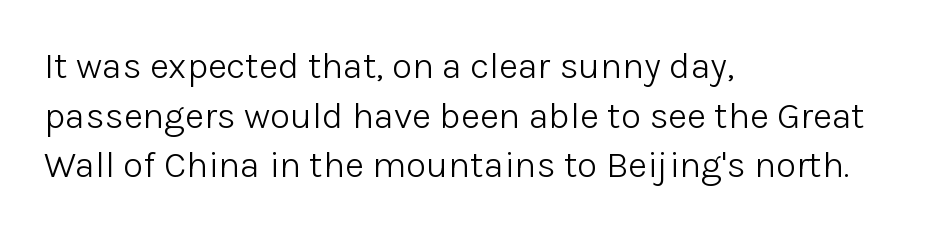
Serifs: no, the terminals of the letterforms are clean. If you drew a line through each stem, it would be perfectly vertical. Each line starts at the same left margin while the right side varies. Successive baselines arrive at the customary interval. The passage shown is typed in a proportional face where columns would drift. Between one letter and the next there's only the usual sliver of space.
